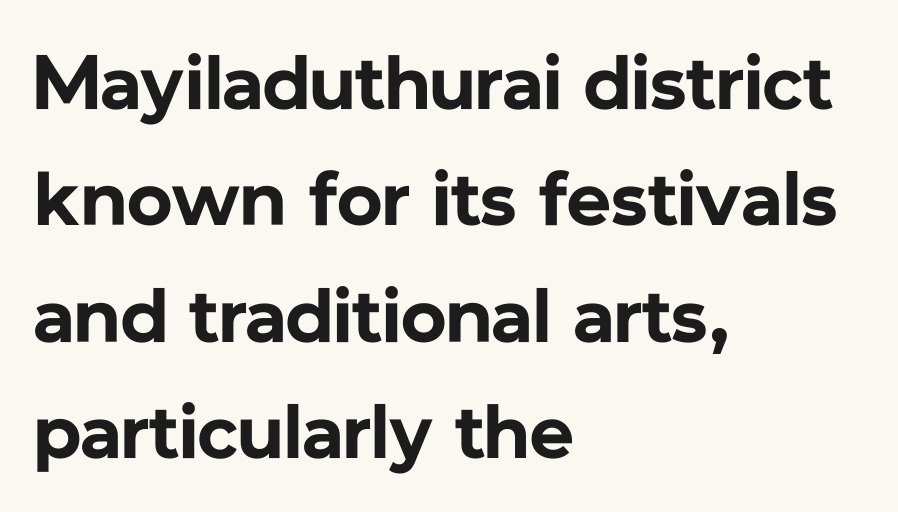
{"serif": "no", "italic": "no", "bold": "yes", "weight": "bold", "width": "normal", "stroke_contrast": "low", "x_height": "medium", "monospaced": "no", "underline": "no", "align": "left", "line_spacing": "normal", "line_spacing_ratio": 1.51, "letter_spacing": "normal", "letter_spacing_em": 0.0, "glyph_px": 77}
